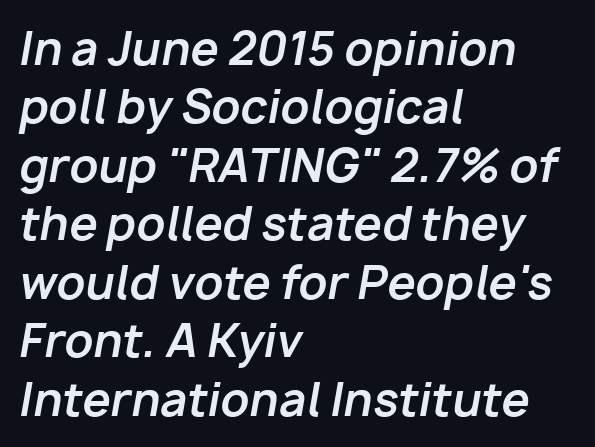
The image shows 45 px bold type, italic (leaning right); set left-aligned, normal line spacing (1.3x), normal letter spacing, not underlined; low stroke contrast and a medium x-height.
